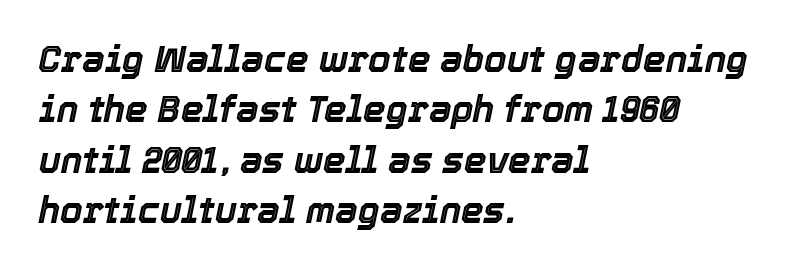
Where is the straight margin? On the left. Honestly, the row spacing looks completely unremarkable. This sample uses plain, unmodified letter spacing. The face used here is proportionally spaced, like ordinary book or web type. The axis of the letterforms is tilted away from vertical. Rule under the text: the space is simply empty.
